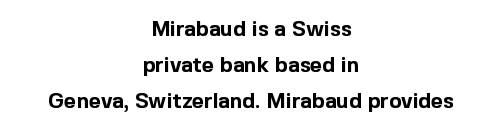
Q: Is the text bold? A: Yes.
Q: Is the text italic (slanted)? A: No, it is upright.
Q: Is the text underlined? A: No.
Q: How is the paragraph aligned? A: Centered.
Q: Is the spacing between letters normal or unusually wide? A: Normal.
